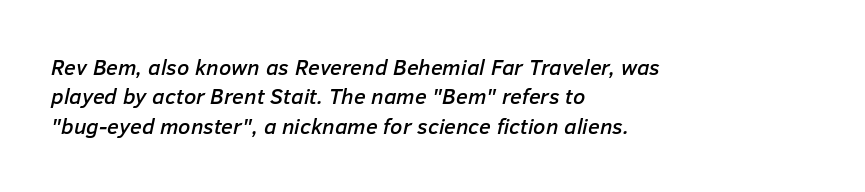
The image shows 22 px text type, italic (leaning right); set left-aligned, normal line spacing (1.33x), normal letter spacing, not underlined.
